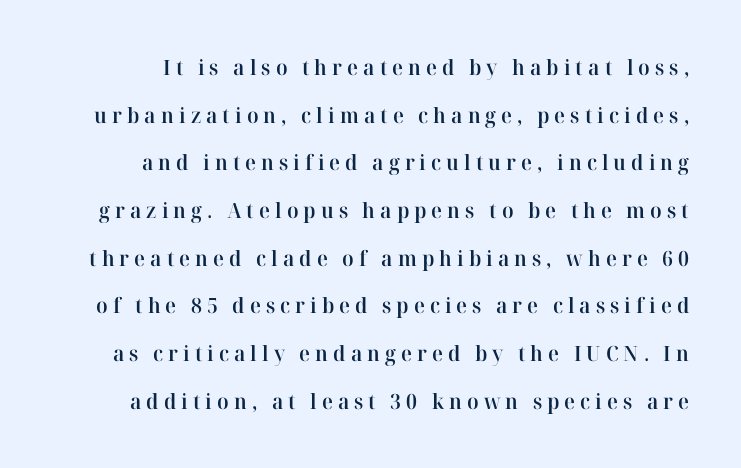
Vertically, the passage feels expansive, rows floating well apart. On the weight axis this lands at semibold, roughly 600. Each word looks stretched out because of the extra space between its letters. Beneath every word, the page is bare.
